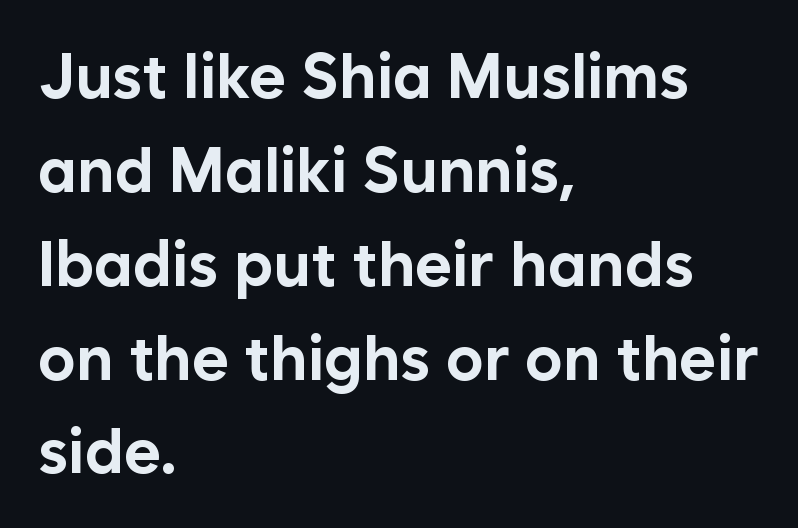
The image shows 63 px bold sans-serif type, upright; set left-aligned, normal line spacing (1.49x), normal letter spacing, not underlined; low stroke contrast and a medium x-height.
